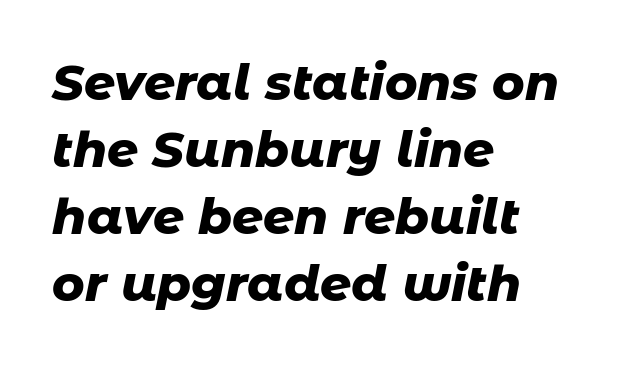
{"italic": "yes", "lean": "right", "slant_degrees": 11, "bold": "yes", "weight": "heavy", "width": "normal", "stroke_contrast": "low", "x_height": "medium", "monospaced": "no", "underline": "no", "align": "left", "line_spacing": "normal", "line_spacing_ratio": 1.37, "letter_spacing": "normal", "letter_spacing_em": 0.0, "glyph_px": 49}
